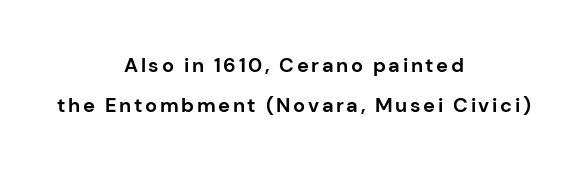
Q: Is the text bold? A: Yes.
Q: Is the text italic (slanted)? A: No, it is upright.
Q: Is the text underlined? A: No.
Q: How is the paragraph aligned? A: Centered.
Q: Is the spacing between lines tight, normal or loose? A: Loose.
